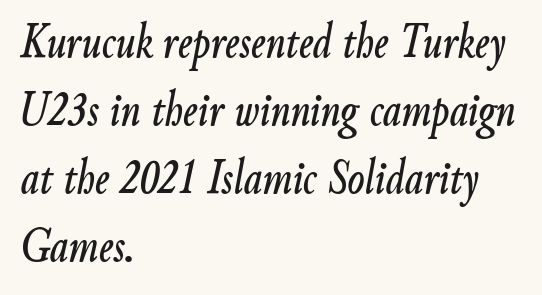
{"italic": "yes", "lean": "right", "slant_degrees": 9, "width": "condensed", "stroke_contrast": "low", "x_height": "small", "monospaced": "no", "underline": "no", "align": "left", "line_spacing": "normal", "line_spacing_ratio": 1.36, "letter_spacing": "normal", "letter_spacing_em": 0.0, "glyph_px": 50}
